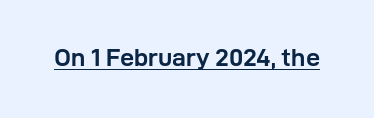
{"italic": "no", "bold": "yes", "underline": "yes", "letter_spacing": "normal", "letter_spacing_em": 0.0, "glyph_px": 25}
